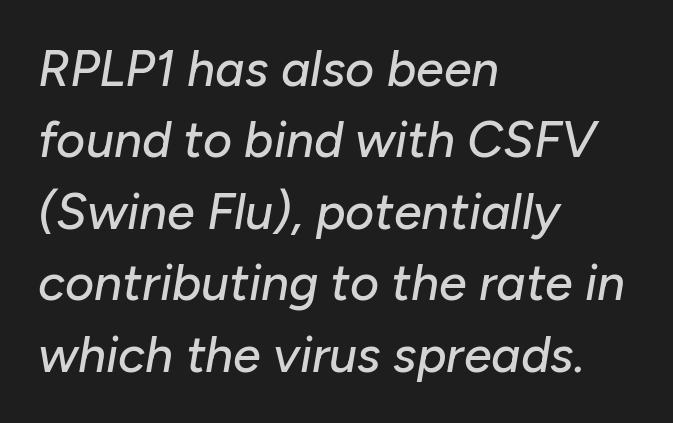
{"italic": "yes", "lean": "right", "slant_degrees": 10, "width": "normal", "stroke_contrast": "low", "x_height": "medium", "monospaced": "no", "underline": "no", "align": "left", "line_spacing": "normal", "line_spacing_ratio": 1.43, "letter_spacing": "normal", "letter_spacing_em": 0.0, "glyph_px": 50}
